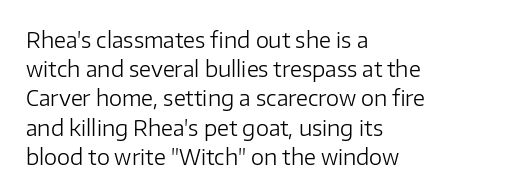
{"italic": "no", "bold": "no", "underline": "no", "align": "left", "line_spacing": "normal", "line_spacing_ratio": 1.39, "letter_spacing": "normal", "letter_spacing_em": 0.0, "glyph_px": 21}
